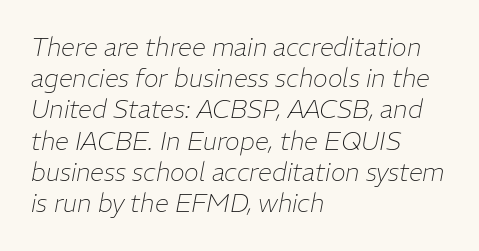
The image shows 25 px text type, italic (leaning right); set left-aligned, normal line spacing (1.25x), normal letter spacing, not underlined.
